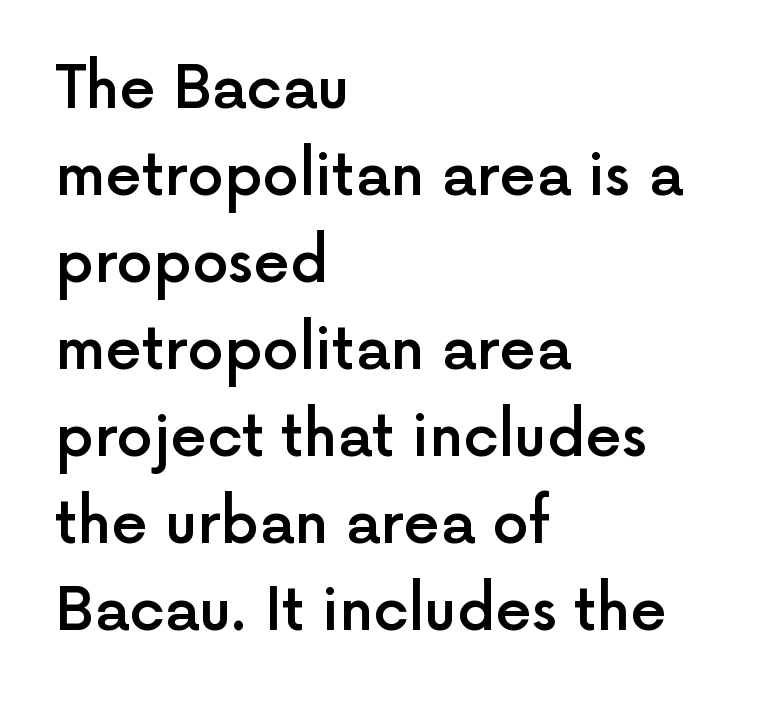
Q: Is the text bold? A: Semi-bold.
Q: Is the text italic (slanted)? A: No, it is upright.
Q: Is the typeface a serif or a sans-serif typeface? A: Sans-serif.
Q: Is the text underlined? A: No.
Q: How is the paragraph aligned? A: Left-aligned.
Q: Is the spacing between letters normal or unusually wide? A: Normal.
Q: Is the spacing between lines tight, normal or loose? A: Normal.
Q: Width (condensed, normal, or wide)? A: Normal.
Q: x-height? A: Medium.
Q: Monospaced? A: No.
